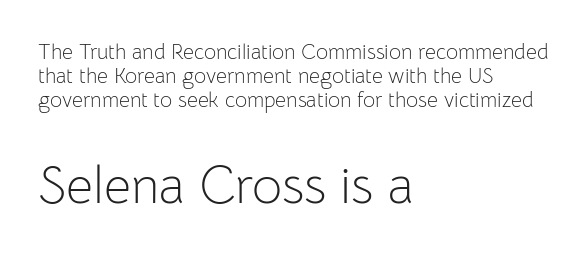
The typeface chosen for these lines omits serifs. These lines stack with their left ends in a neat column. Does the bottom block carry the larger type? Yes, it does. The area under the type is left untouched. Notice how the stems are strictly vertical — no italics here.
